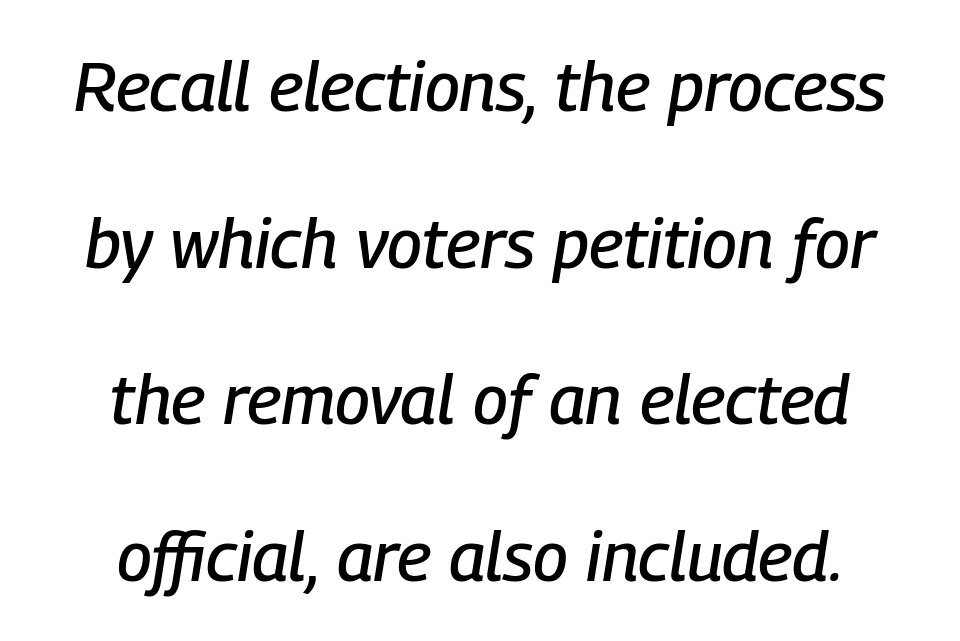
The image shows 69 px condensed type, italic (leaning right); set centered, loose line spacing (2.27x), normal letter spacing, not underlined; low stroke contrast and a medium x-height.
